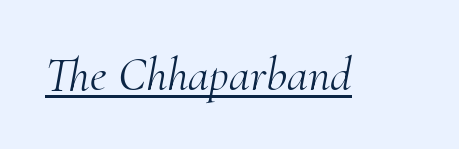
The image shows 48 px light serif type, italic (leaning right); set normal letter spacing, underlined; medium stroke contrast and a small x-height.
